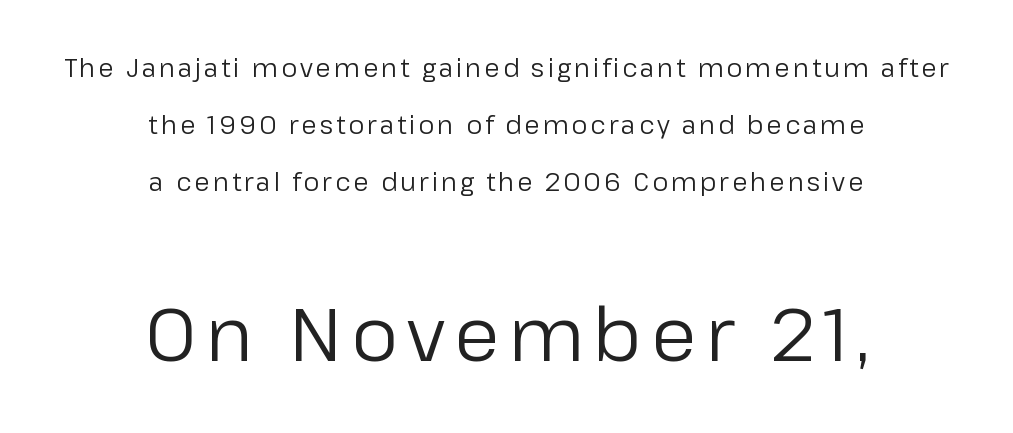
This rendering employs a face without finishing strokes, i.e., a sans-serif. The type sits square on the baseline with zero lean. The block sitting lower on the canvas is the one with enlarged characters. Vertical spacing — loose.
